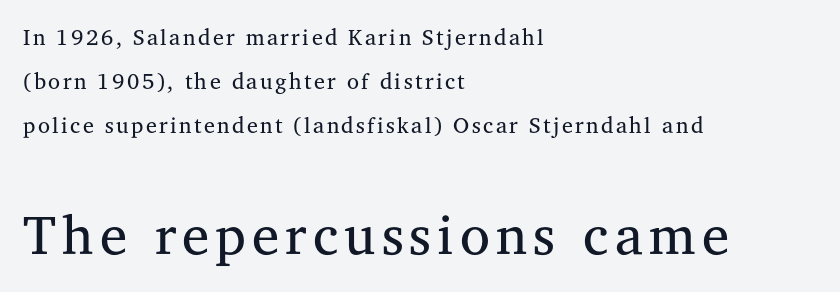
A classic flush-left, rag-right setting is used for this passage. Ink coverage per letter is moderate at most. Each letter's strokes conclude with small projecting serifs. Note the varied advance widths — an 'i' is clearly narrower than an 'm'. How would I describe the line gaps? Wide and relaxed.
